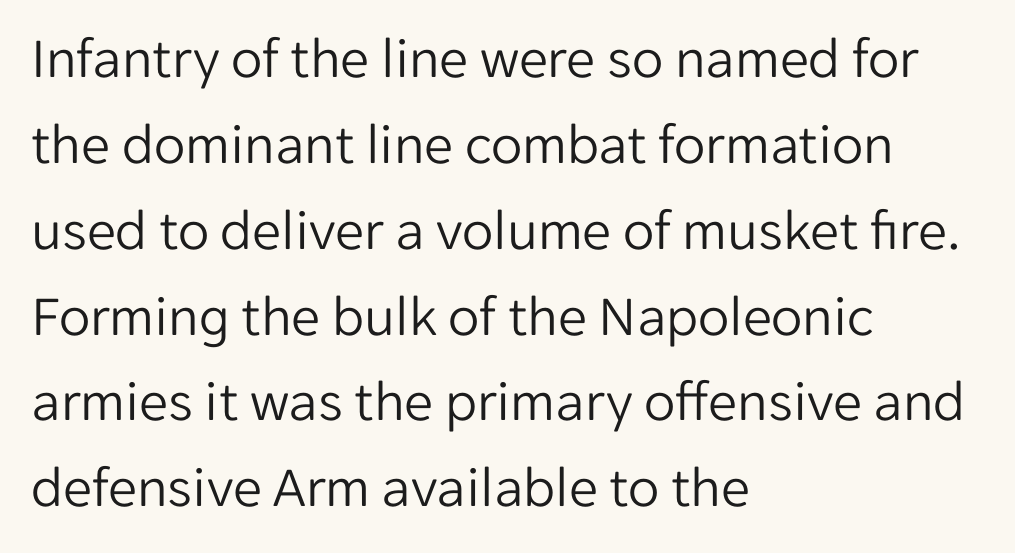
The font family rendered here belongs to the sans-serif group. Words appear dense and cohesive because spacing is normal. This sample uses an upright cut, with every glyph sitting square on the baseline. The letterforms sit at book weight or below. Each row of text sits above clean, open space.
